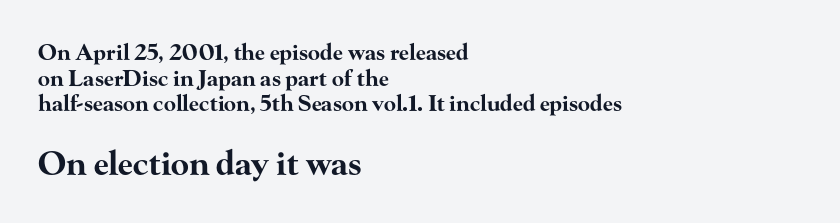
These lines are composed in type with serifs. The passage shown is typed in a proportional face where columns would drift. Honestly, there is no underline to notice here at all. Caption: standard tracking, unaltered. The typography opts for an upright posture over an oblique one. Size contrast runs from small at the top to large at the bottom.
